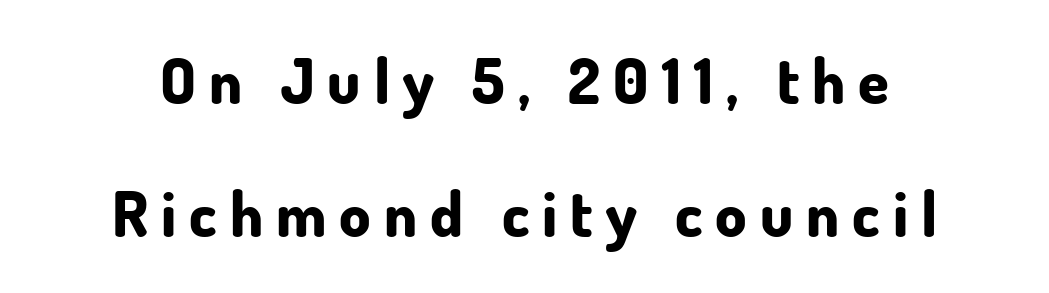
The image shows 62 px bold sans-serif type, upright; set loose line spacing (2.15x), unusually wide letter spacing (+0.21 em), not underlined; low stroke contrast and a small x-height.
